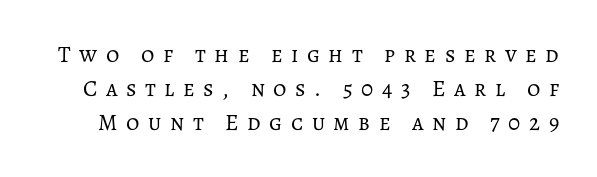
Unlike italic type, these characters show no tilt at all. Successive baselines arrive at the customary interval. The letters look calm and open, with moderate or lighter stems. The area under the type is left untouched. Glyph-to-glyph distance is far greater than everyday printed text.
